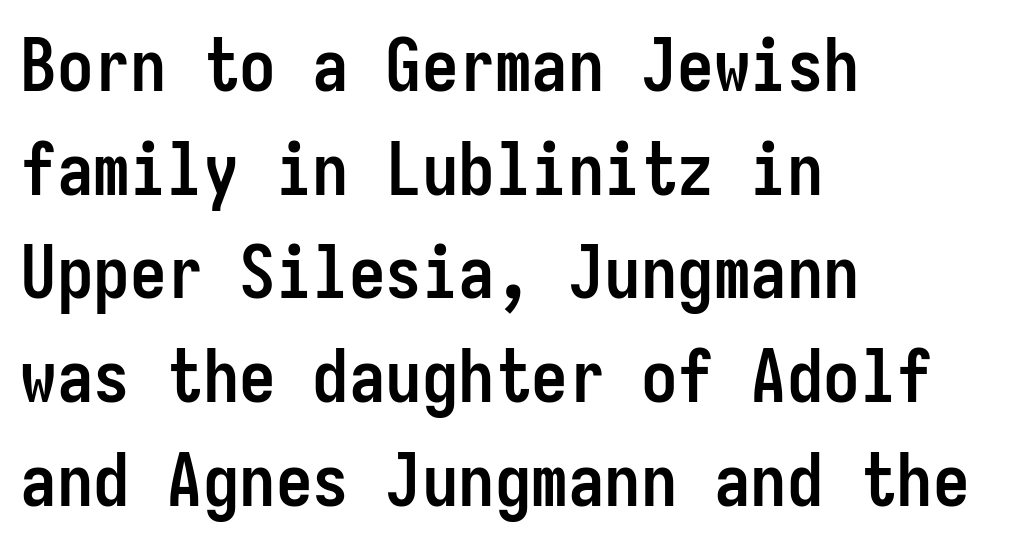
Does the weight exceed regular? Yes, all the way to bold. These lines were composed using upright roman letters. Monospaced: the letters line up in strict vertical columns. Tracking value appears to be zero — textbook default spacing. The face used here is a sans, in the tradition of grotesques and geometrics. This rendering features lettering with no underline.
